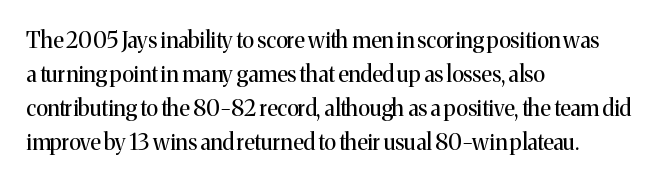
Caption: multi-line text, flush left, ragged right. Rendered with straight, roman letterforms. Beneath every word, the page is bare. Weight: not bold — regular or lighter. Nobody touched the tracking dial on this one. Vertically, the passage feels balanced, rows spaced as you'd expect.
